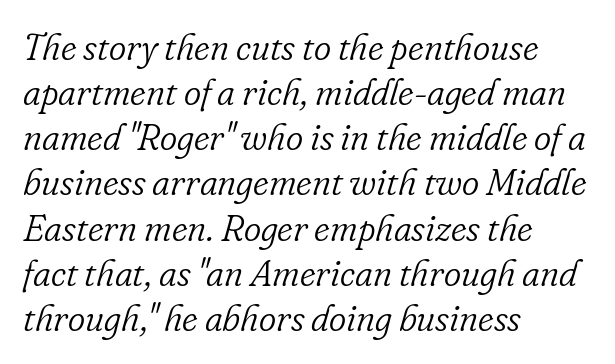
{"serif": "yes", "italic": "yes", "lean": "right", "slant_degrees": 16, "bold": "no", "weight": "light", "width": "normal", "stroke_contrast": "low", "x_height": "small", "monospaced": "no", "underline": "no", "align": "left", "line_spacing_ratio": 1.22, "letter_spacing": "normal", "letter_spacing_em": 0.0, "glyph_px": 37}
